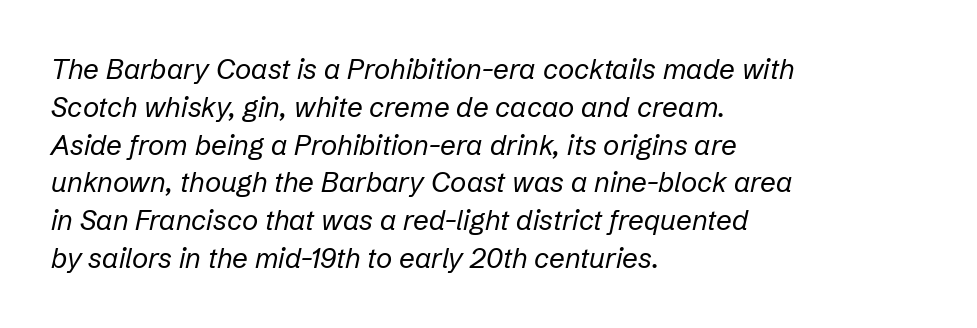
{"italic": "yes", "lean": "right", "slant_degrees": 12, "bold": "no", "weight": "regular", "width": "normal", "stroke_contrast": "low", "x_height": "medium", "monospaced": "no", "underline": "no", "align": "left", "line_spacing": "normal", "line_spacing_ratio": 1.35, "letter_spacing": "normal", "letter_spacing_em": 0.0, "glyph_px": 28}
